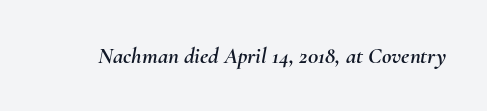
The image shows 23 px text type, italic (leaning right); set normal letter spacing, not underlined.
